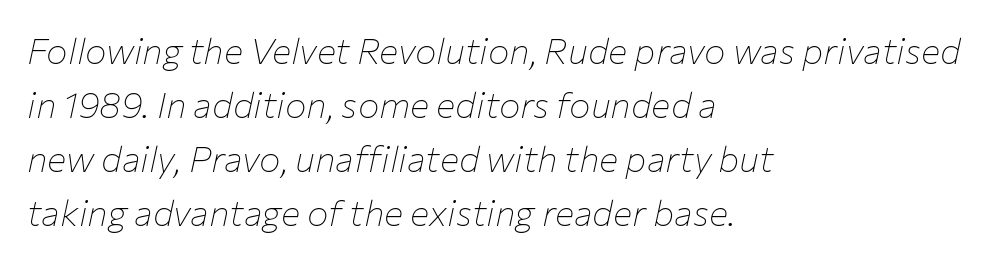
When letters slant like this, we call the style italic. Is the block centered? No — it sits flush against the left margin. No chunkiness to these letters — they're not bold. Character widths vary here, with narrow letters taking less room than wide ones. The glyphs are unaccompanied by any horizontal stroke below them. Does the leading feel generous? No, just average.
